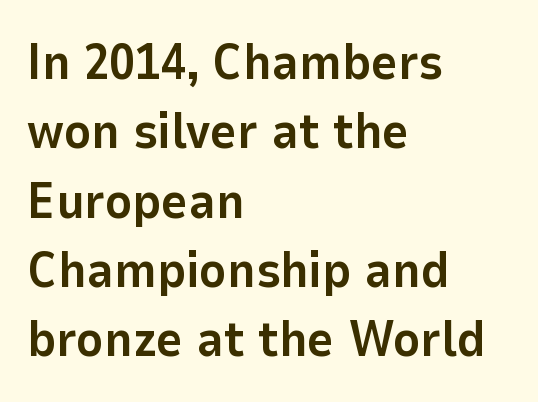
Q: Is the text bold? A: Yes.
Q: Is the text italic (slanted)? A: No, it is upright.
Q: Is the typeface a serif or a sans-serif typeface? A: Sans-serif.
Q: Is the text underlined? A: No.
Q: How is the paragraph aligned? A: Left-aligned.
Q: Is the spacing between letters normal or unusually wide? A: Normal.
Q: Is the spacing between lines tight, normal or loose? A: Normal.
Q: Width (condensed, normal, or wide)? A: Normal.
Q: Stroke contrast? A: Low.
Q: x-height? A: Medium.
Q: Monospaced? A: No.
